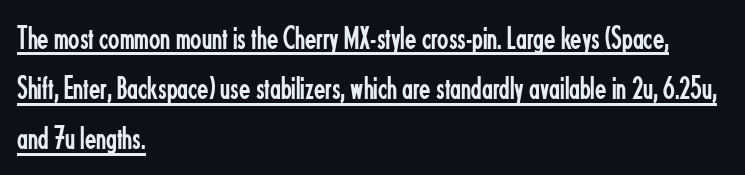
{"serif": "no", "italic": "no", "bold": "no", "weight": "regular", "width": "condensed", "stroke_contrast": "low", "x_height": "small", "monospaced": "no", "underline": "yes", "align": "left", "line_spacing": "normal", "line_spacing_ratio": 1.52, "letter_spacing": "normal", "letter_spacing_em": 0.0, "glyph_px": 33}
